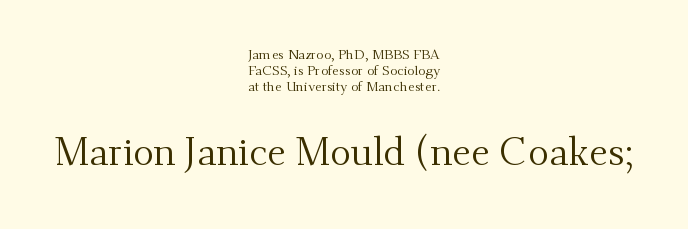
The image shows 39 px regular-weight serif type, upright; set centered, tight line spacing (1.15x), normal letter spacing, not underlined; the second (bottom) block is 2.79x larger; medium stroke contrast and a small x-height.
